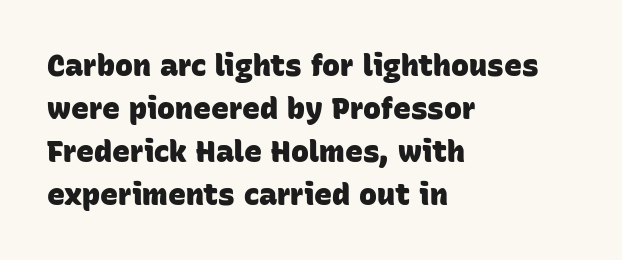
Q: Is the text bold? A: Yes.
Q: Is the typeface a serif or a sans-serif typeface? A: Sans-serif.
Q: Is the text underlined? A: No.
Q: How is the paragraph aligned? A: Left-aligned.
Q: Is the spacing between letters normal or unusually wide? A: Normal.
Q: Is the spacing between lines tight, normal or loose? A: Normal.
Q: Width (condensed, normal, or wide)? A: Normal.
Q: Stroke contrast? A: Low.
Q: x-height? A: Large.
Q: Monospaced? A: No.
